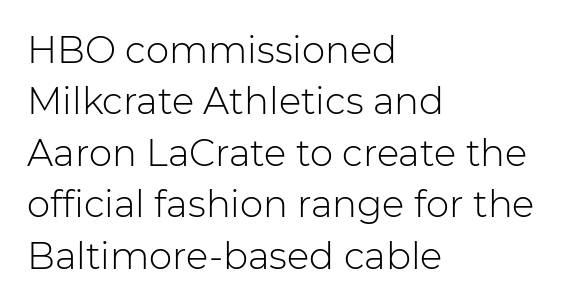
{"serif": "no", "italic": "no", "bold": "no", "weight": "light", "width": "normal", "stroke_contrast": "low", "x_height": "medium", "monospaced": "no", "underline": "no", "align": "left", "line_spacing": "normal", "line_spacing_ratio": 1.39, "letter_spacing": "normal", "letter_spacing_em": 0.0, "glyph_px": 37}
